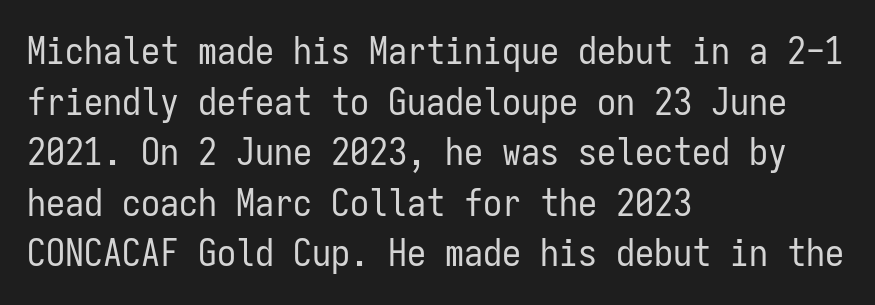
Characters remain perfectly vertical along every line. This sample is left-justified, so line endings fall wherever the words run out. Horizontal bands of white between lines are of average thickness. Stems and bowls with no extra thickness — not bold. The type is set solid horizontally, with unmodified tracking.
